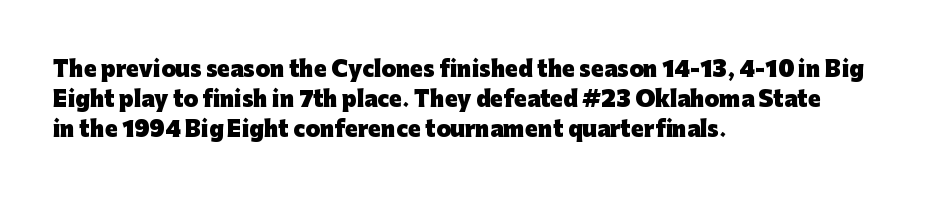
Q: Is the text bold? A: Yes.
Q: Is the text italic (slanted)? A: No, it is upright.
Q: Is the text underlined? A: No.
Q: How is the paragraph aligned? A: Left-aligned.
Q: Is the spacing between letters normal or unusually wide? A: Normal.
Q: Is the spacing between lines tight, normal or loose? A: Normal.
